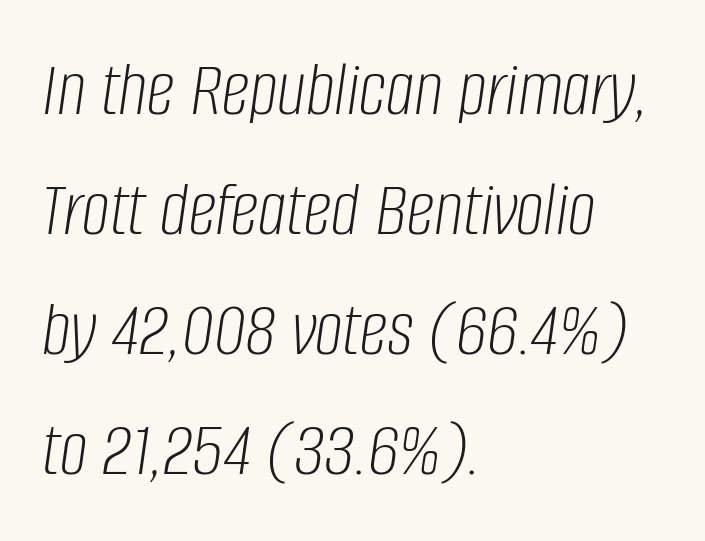
These lines were composed using italics. In CSS terms this would be text-align: left. This rendering features lettering with no underline. The face used here is proportionally spaced, like ordinary book or web type.
